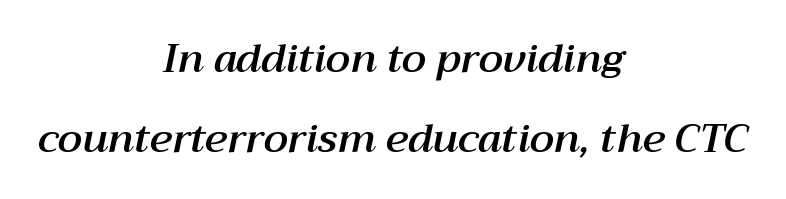
{"italic": "yes", "lean": "right", "slant_degrees": 12, "width": "normal", "stroke_contrast": "medium", "x_height": "medium", "monospaced": "no", "underline": "no", "align": "center", "line_spacing": "loose", "line_spacing_ratio": 2.01, "letter_spacing": "normal", "letter_spacing_em": 0.0, "glyph_px": 40}
